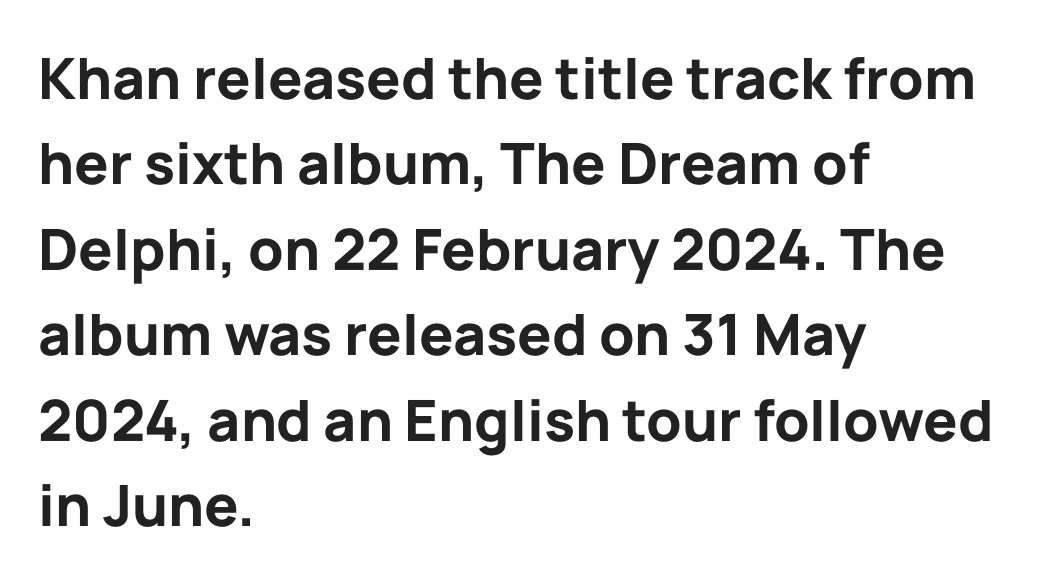
Q: Is the text bold? A: Yes.
Q: Is the text italic (slanted)? A: No, it is upright.
Q: Is the typeface a serif or a sans-serif typeface? A: Sans-serif.
Q: Is the text underlined? A: No.
Q: How is the paragraph aligned? A: Left-aligned.
Q: Is the spacing between letters normal or unusually wide? A: Normal.
Q: Is the spacing between lines tight, normal or loose? A: Normal.
Q: Width (condensed, normal, or wide)? A: Normal.
Q: Stroke contrast? A: Low.
Q: x-height? A: Medium.
Q: Monospaced? A: No.
